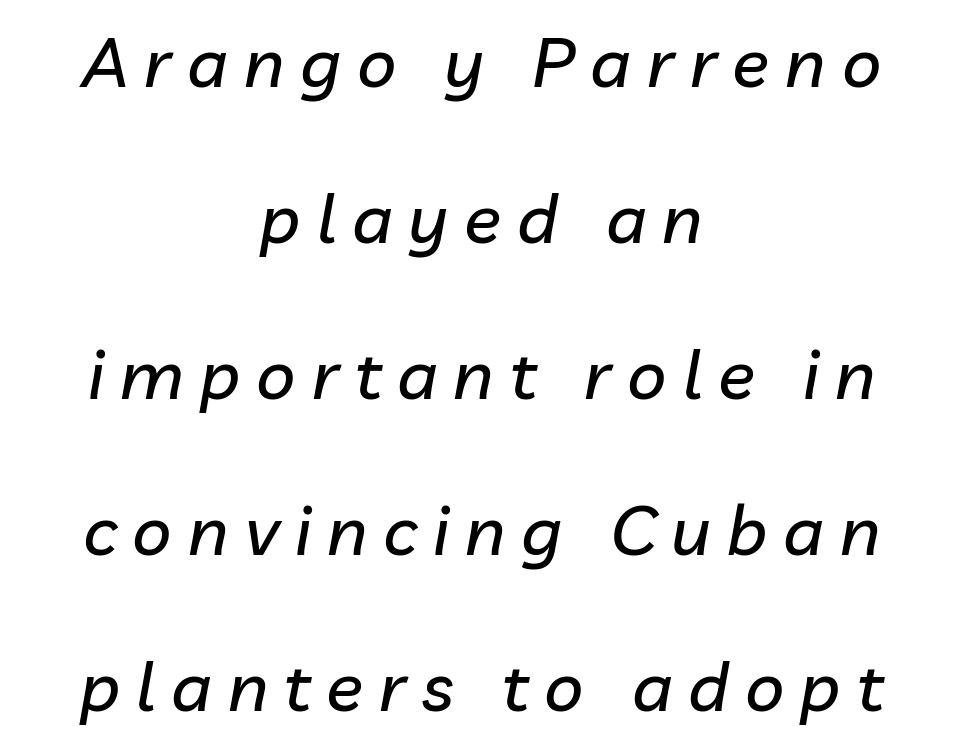
Q: Is the text italic (slanted)? A: Yes, it leans right by about 10 degrees.
Q: Is the text underlined? A: No.
Q: How is the paragraph aligned? A: Centered.
Q: Is the spacing between letters normal or unusually wide? A: Unusually wide.
Q: Is the spacing between lines tight, normal or loose? A: Loose.
Q: Width (condensed, normal, or wide)? A: Normal.
Q: Stroke contrast? A: Low.
Q: x-height? A: Medium.
Q: Monospaced? A: No.
